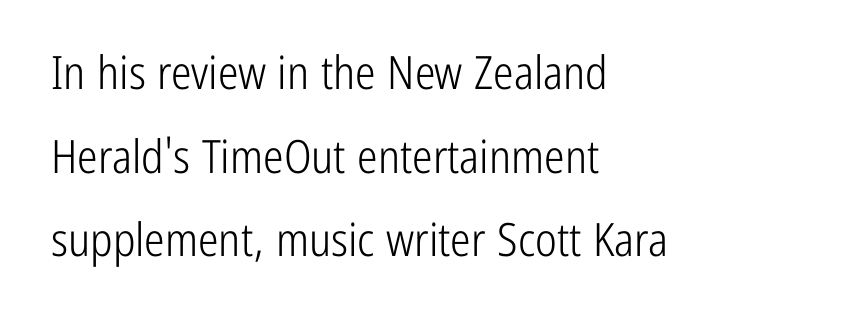
The image shows 46 px light, condensed sans-serif type, upright; set left-aligned, line spacing 1.82x, normal letter spacing, not underlined; low stroke contrast and a medium x-height.
